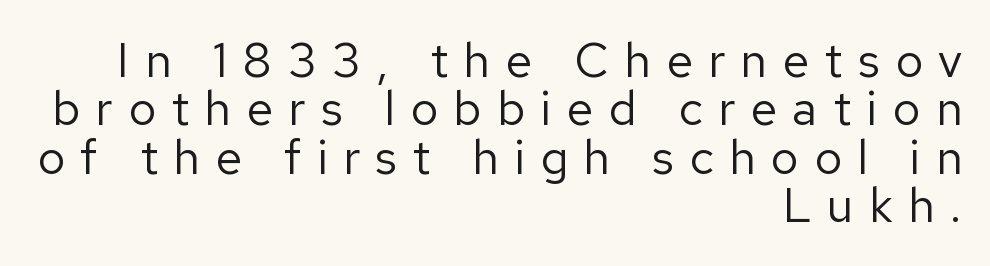
{"serif": "no", "italic": "no", "bold": "no", "weight": "regular", "width": "normal", "stroke_contrast": "low", "x_height": "medium", "monospaced": "no", "underline": "no", "align": "right", "line_spacing": "tight", "line_spacing_ratio": 1.01, "letter_spacing": "wide", "letter_spacing_em": 0.32, "glyph_px": 48}
